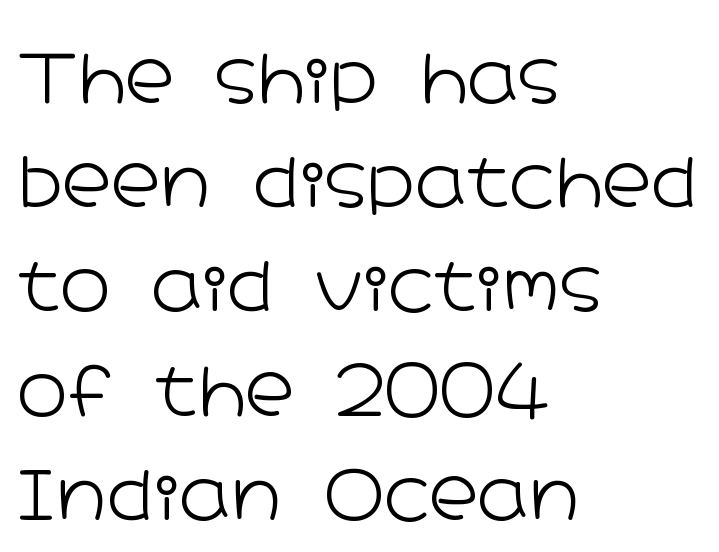
Q: Is the text bold? A: No.
Q: Is the text italic (slanted)? A: No, it is upright.
Q: Is the typeface a serif or a sans-serif typeface? A: Sans-serif.
Q: Is the text underlined? A: No.
Q: How is the paragraph aligned? A: Left-aligned.
Q: Is the spacing between letters normal or unusually wide? A: Normal.
Q: Is the spacing between lines tight, normal or loose? A: Normal.
Q: Width (condensed, normal, or wide)? A: Wide.
Q: Stroke contrast? A: Low.
Q: x-height? A: Medium.
Q: Monospaced? A: No.
